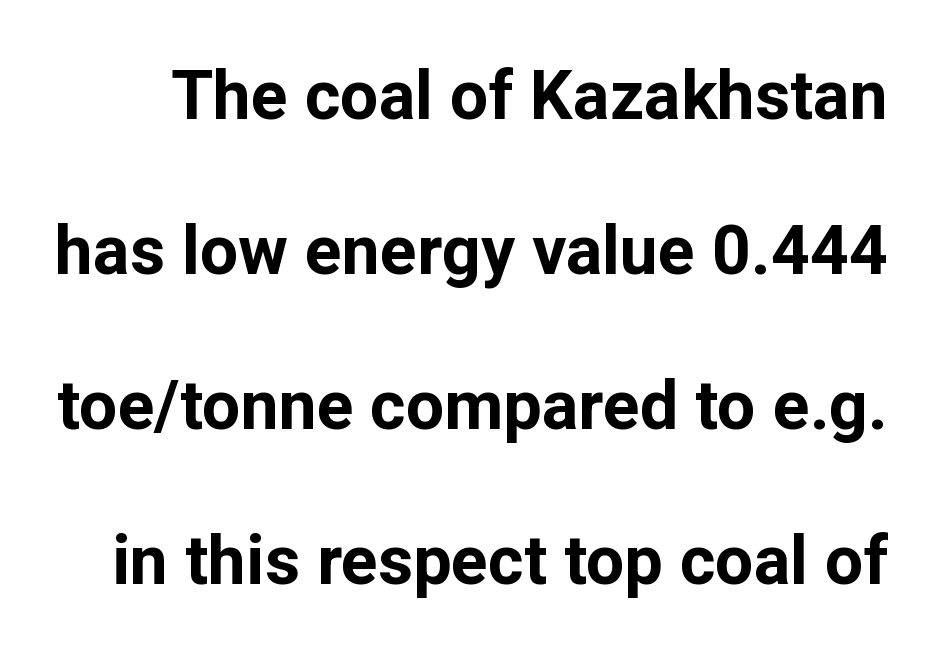
{"serif": "no", "italic": "no", "bold": "yes", "weight": "bold", "width": "normal", "stroke_contrast": "low", "x_height": "medium", "monospaced": "no", "underline": "no", "line_spacing": "loose", "line_spacing_ratio": 2.28, "letter_spacing": "normal", "letter_spacing_em": 0.0, "glyph_px": 68}
